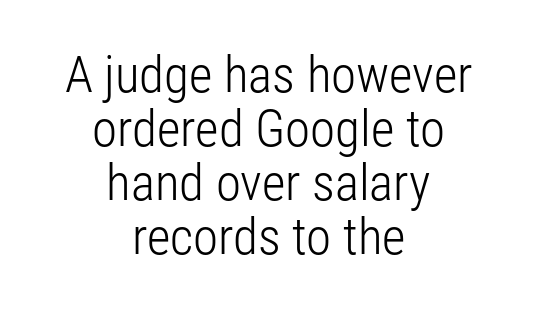
The image shows 51 px light, condensed sans-serif type, upright; set centered, tight line spacing (1.06x), normal letter spacing, not underlined; low stroke contrast and a medium x-height.
